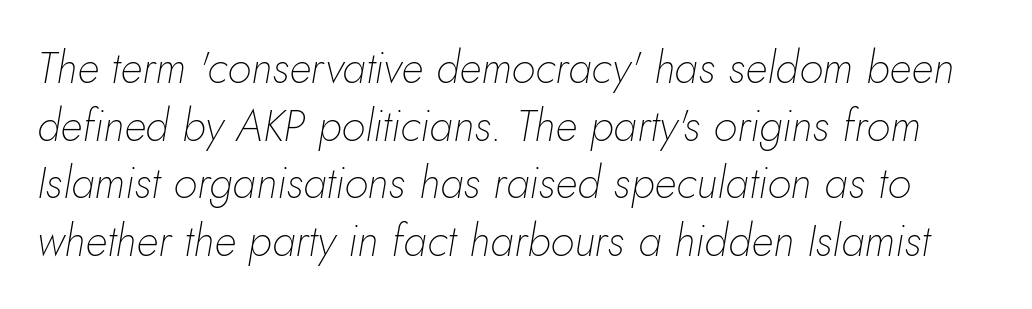
The gaps between neighbouring characters are ordinary and unremarkable. Rows of type keep a routine distance in the vertical direction. An italicized treatment has been applied to the whole sample. Check the space under the baseline: it is left empty.
